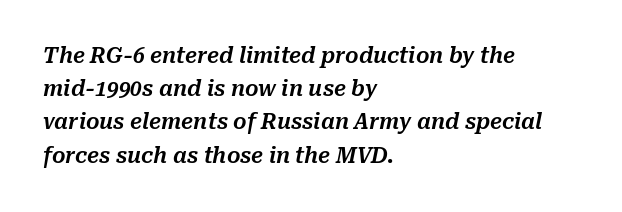
The image shows 21 px text type, italic (leaning right); set left-aligned, normal line spacing (1.58x), normal letter spacing, not underlined.
